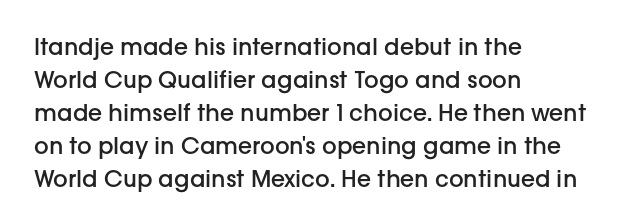
Q: Is the text bold? A: Semi-bold.
Q: Is the text italic (slanted)? A: No, it is upright.
Q: Is the text underlined? A: No.
Q: How is the paragraph aligned? A: Left-aligned.
Q: Is the spacing between letters normal or unusually wide? A: Normal.
Q: Is the spacing between lines tight, normal or loose? A: Normal.
